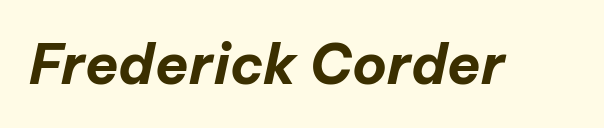
Q: Is the text bold? A: Yes.
Q: Is the text italic (slanted)? A: Yes, it leans right by about 12 degrees.
Q: Is the text underlined? A: No.
Q: Is the spacing between letters normal or unusually wide? A: Normal.
Q: Width (condensed, normal, or wide)? A: Normal.
Q: Stroke contrast? A: Low.
Q: x-height? A: Medium.
Q: Monospaced? A: No.
